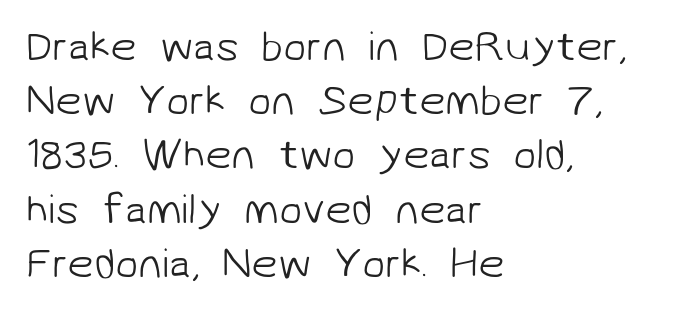
Tracking here is standard; glyphs follow each other at the usual distance. Alignment: flush left. Words float on clear page, feet unadorned. Unbolded letterforms with no extra heft. Whoever set this chose a conventional vertical rhythm. This rendering employs a face without finishing strokes, i.e., a sans-serif.
